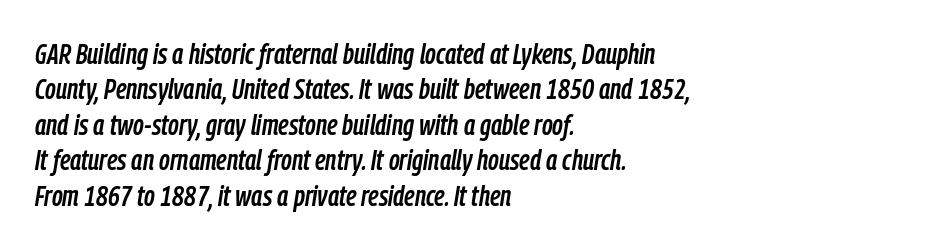
{"italic": "yes", "lean": "right", "slant_degrees": 9, "width": "condensed", "stroke_contrast": "low", "x_height": "medium", "monospaced": "no", "underline": "no", "align": "left", "line_spacing_ratio": 1.22, "letter_spacing": "normal", "letter_spacing_em": 0.0, "glyph_px": 29}
